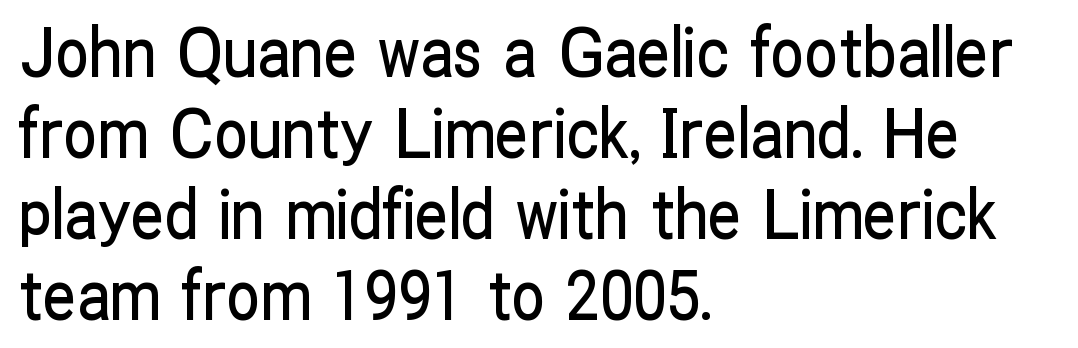
Q: Is the text italic (slanted)? A: No, it is upright.
Q: Is the typeface a serif or a sans-serif typeface? A: Sans-serif.
Q: Is the text underlined? A: No.
Q: How is the paragraph aligned? A: Left-aligned.
Q: Is the spacing between letters normal or unusually wide? A: Normal.
Q: Width (condensed, normal, or wide)? A: Condensed.
Q: Stroke contrast? A: Low.
Q: x-height? A: Medium.
Q: Monospaced? A: No.
